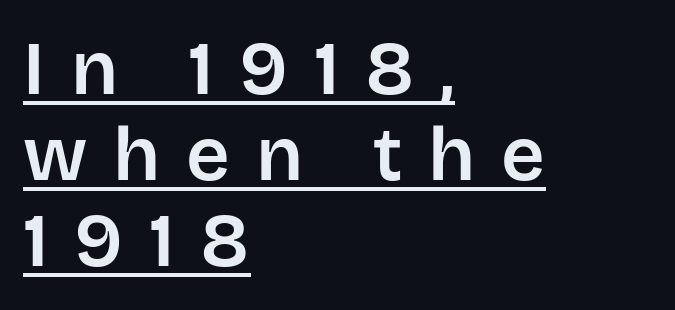
The image shows 76 px sans-serif type, upright; set left-aligned, tight line spacing (1.13x), unusually wide letter spacing (+0.34 em), underlined; low stroke contrast and a large x-height.
